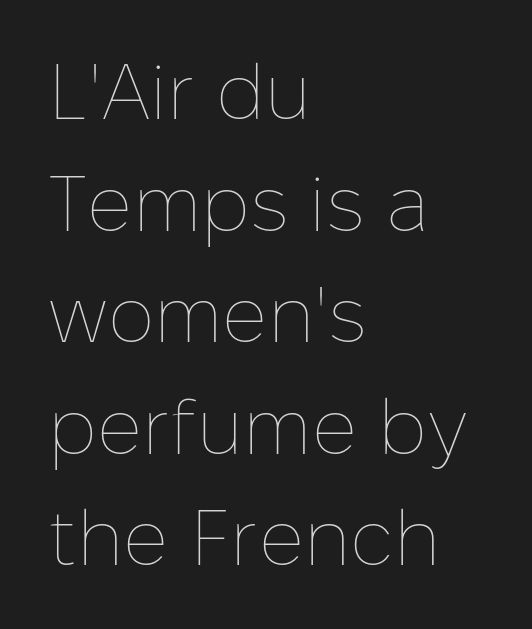
{"italic": "no", "bold": "no", "weight": "thin", "width": "normal", "stroke_contrast": "low", "x_height": "medium", "monospaced": "no", "underline": "no", "align": "left", "line_spacing": "normal", "line_spacing_ratio": 1.43, "letter_spacing": "normal", "letter_spacing_em": 0.0, "glyph_px": 78}
